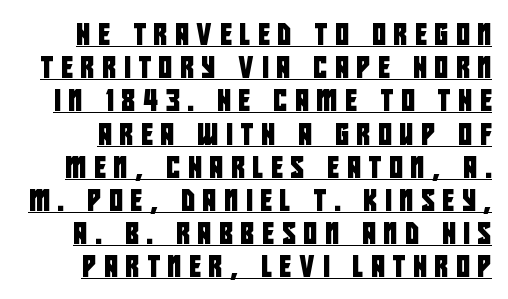
{"underline": "yes", "line_spacing": "normal", "line_spacing_ratio": 1.58, "letter_spacing": "wide", "letter_spacing_em": 0.38, "glyph_px": 21}
